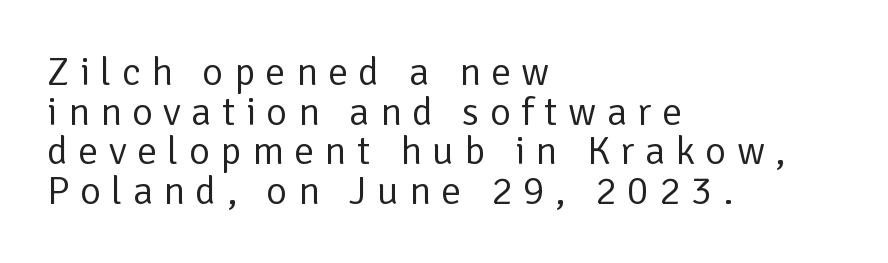
Every character sits straight up, as roman type does. No letter is thick-stroked: the sample isn't bold. The paragraph has a hard left edge and a soft right edge. The rendering shows plain stroke endings on the letterforms — a sans-serif design.
